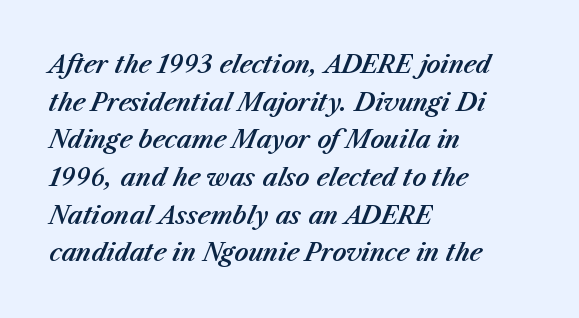
{"italic": "yes", "lean": "right", "slant_degrees": 23, "underline": "no", "align": "left", "line_spacing": "normal", "line_spacing_ratio": 1.57, "letter_spacing": "normal", "letter_spacing_em": 0.0, "glyph_px": 24}
